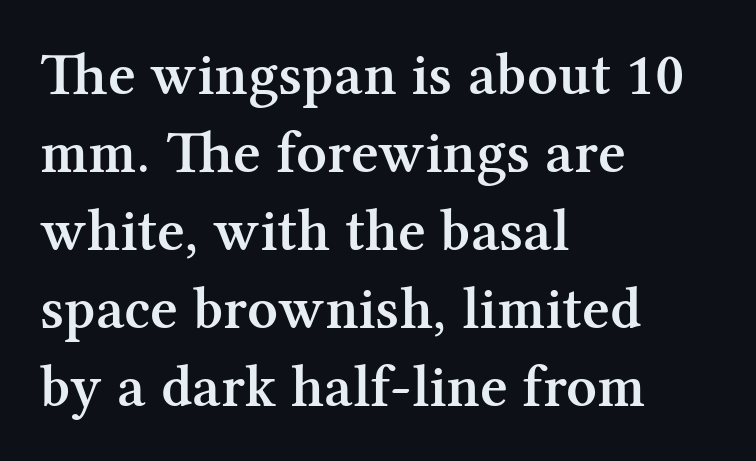
{"serif": "yes", "italic": "no", "bold": "semi", "weight": "semibold", "width": "normal", "stroke_contrast": "medium", "x_height": "medium", "monospaced": "no", "underline": "no", "align": "left", "line_spacing": "normal", "line_spacing_ratio": 1.3, "letter_spacing": "normal", "letter_spacing_em": 0.0, "glyph_px": 60}
